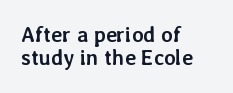
Nothing unusual about the tracking: characters are spaced as the font intends. The foot of each line stays bare and open. The block of text is dense from top to bottom, with scant space between rows. Students, this is bold: see how much ink each stroke carries. Characters remain perfectly vertical along every line. Notice how the passage keeps a crisp vertical edge on the left only.
